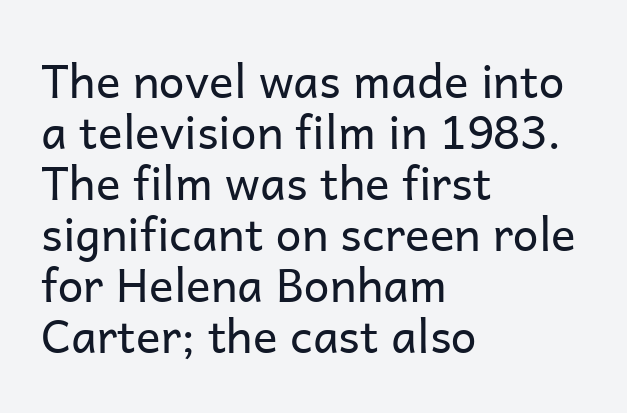
The image shows 46 px regular-weight sans-serif type, upright; set left-aligned, tight line spacing (1.11x), normal letter spacing, not underlined; low stroke contrast and a medium x-height.
